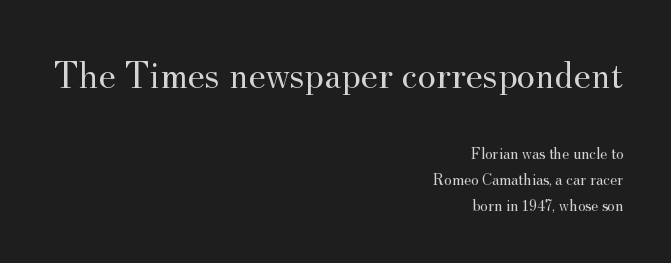
The image shows 39 px regular-weight serif type, upright; set right-aligned, normal line spacing (1.61x), normal letter spacing, not underlined; the first (top) block is 2.44x larger; medium stroke contrast and a small x-height.
